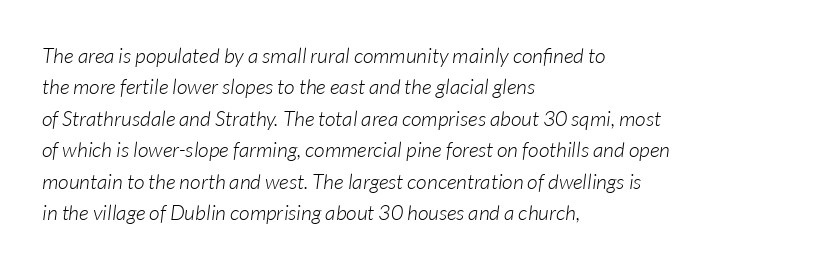
The lines in this sample share a left origin and differ only in where they stop. Beneath every word, the page is bare. These glyphs show unthickened strokes, regular width or finer. Here the glyphs are tracked normally, forming tight word shapes. Vertical spacing — default. Quick note: italic.
